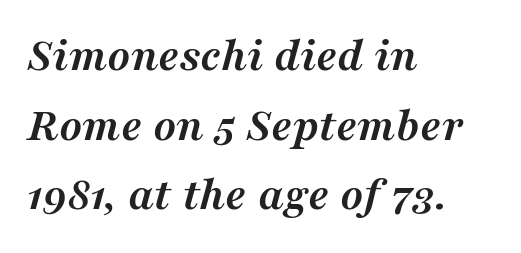
Decoration check: the copy has no underline. The ragged edge is on the right, which tells us the setting is flush left. Letterform terminals end in serifs throughout the passage. Every letter is thick-stroked: bold, no question. Tracking here is standard; glyphs follow each other at the usual distance.
